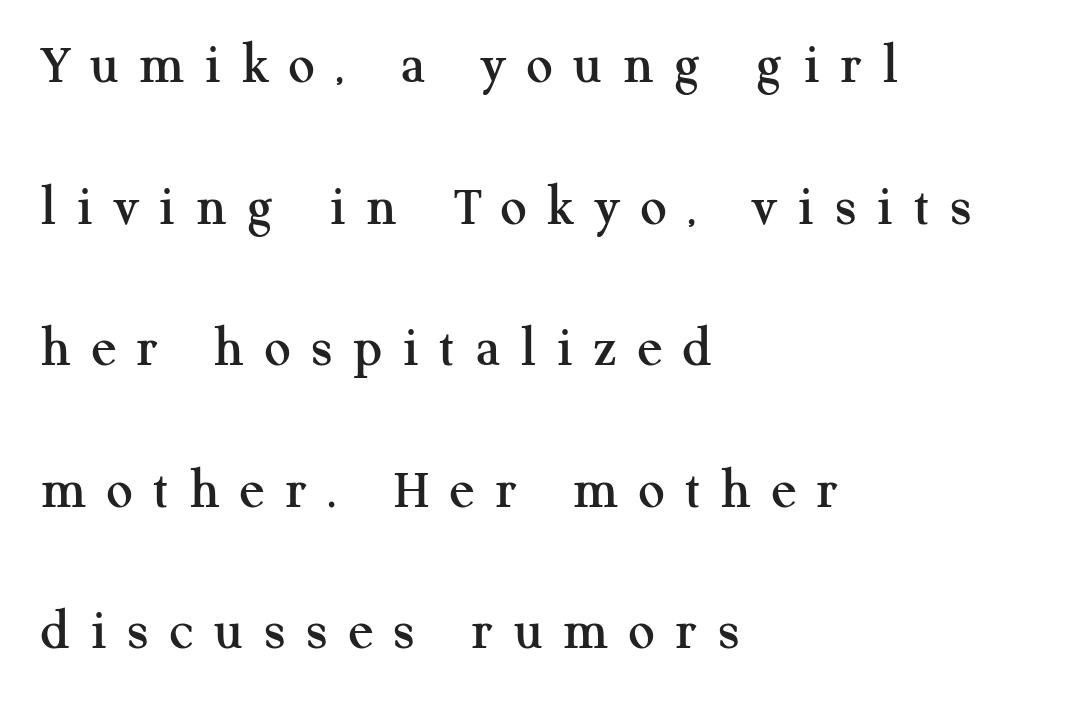
Rule under the text: the space is simply empty. The lines are quadded left. What kind of face is this? One with serifs. Successive baselines arrive slowly, with a big drop between each. Is this a fixed-width face? No — the glyphs have proportional, varying widths.
